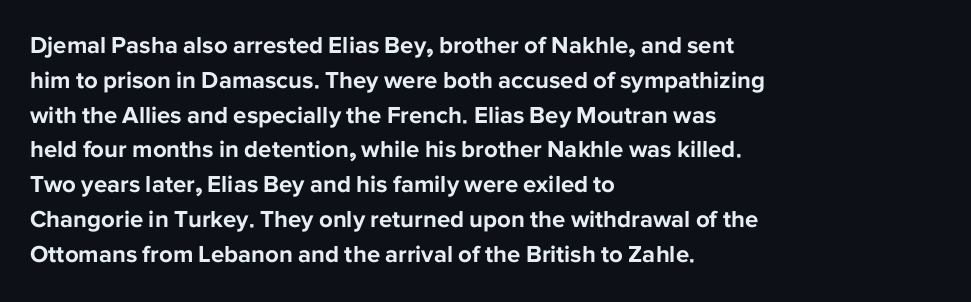
Nope, not italic — everything's standing straight. The passage shown has conventional tracking throughout. Bold? Absolutely — the strokes are thick and heavy. If you drew a ruler down the left edge, every line would touch it. The gap between lines stays unmarked. Horizontal bands of white between lines are of average thickness.
